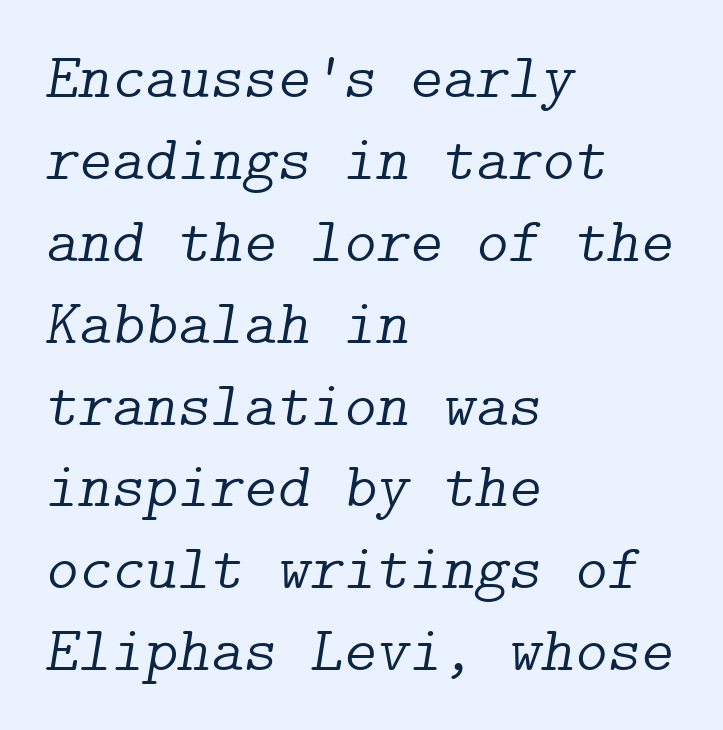
Visually the block forms a straight wall on the left and a jagged coastline on the right. The rows are spaced the way most documents space them. No letter is thick-stroked: the sample isn't bold. The zone under the glyphs is completely vacant. These lines are composed in type with serifs. The tracking reads as untouched default to a designer's eye.
